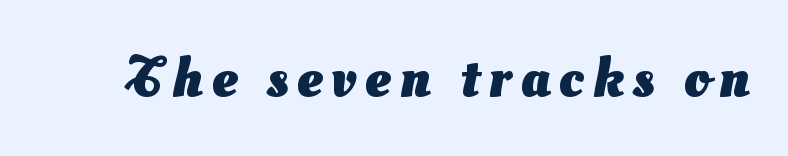
Clear beneath every line of the passage. Students, this is bold: see how much ink each stroke carries. The glyphs in this specimen are sans serif. Varying glyph widths throughout — classic text-font behaviour.
